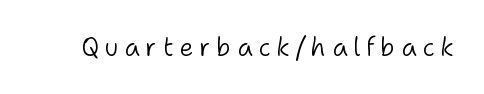
Q: Is the text bold? A: No.
Q: Is the text italic (slanted)? A: No, it is upright.
Q: Is the text underlined? A: No.
Q: Is the spacing between letters normal or unusually wide? A: Unusually wide.
